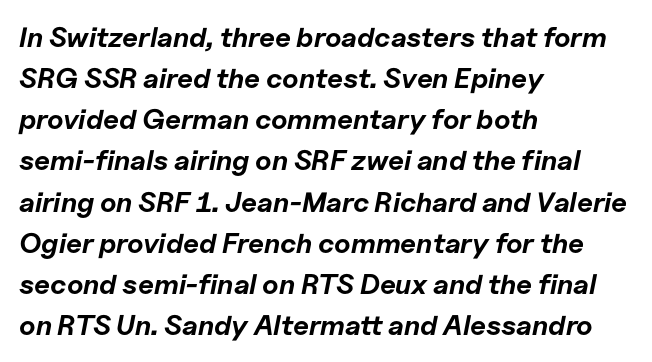
The image shows 28 px bold type, italic (leaning right); set left-aligned, normal line spacing (1.47x), normal letter spacing, not underlined; low stroke contrast and a medium x-height.
